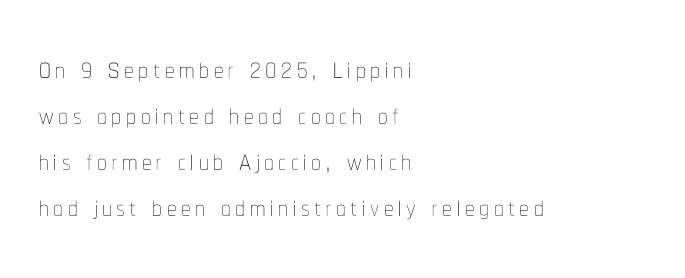
The image shows 38 px thin, condensed type, upright; set left-aligned, line spacing 1.21x, not underlined; low stroke contrast and a medium x-height.
